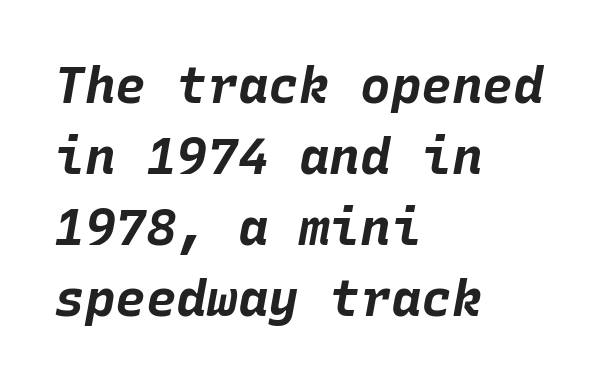
Q: Is the text bold? A: Yes.
Q: Is the text italic (slanted)? A: Yes, it leans right by about 10 degrees.
Q: Is the text underlined? A: No.
Q: How is the paragraph aligned? A: Left-aligned.
Q: Is the spacing between letters normal or unusually wide? A: Normal.
Q: Is the spacing between lines tight, normal or loose? A: Normal.
Q: Width (condensed, normal, or wide)? A: Normal.
Q: Stroke contrast? A: Low.
Q: x-height? A: Large.
Q: Monospaced? A: Yes.
